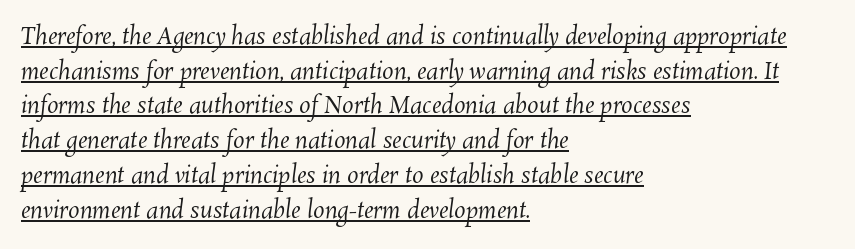
{"bold": "no", "underline": "yes", "align": "left", "line_spacing": "normal", "line_spacing_ratio": 1.51, "letter_spacing": "normal", "letter_spacing_em": 0.0, "glyph_px": 23}
